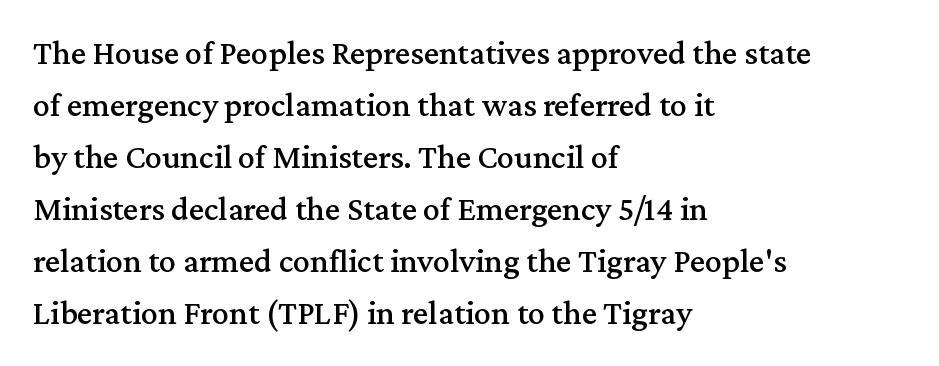
{"serif": "yes", "italic": "no", "width": "normal", "stroke_contrast": "medium", "x_height": "medium", "monospaced": "no", "underline": "no", "align": "left", "line_spacing": "normal", "line_spacing_ratio": 1.53, "letter_spacing": "normal", "letter_spacing_em": 0.0, "glyph_px": 34}
